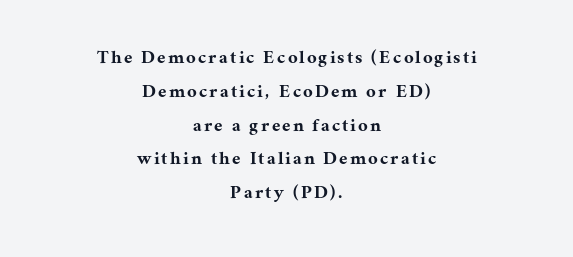
Q: Is the text italic (slanted)? A: No, it is upright.
Q: Is the text underlined? A: No.
Q: How is the paragraph aligned? A: Centered.
Q: Is the spacing between lines tight, normal or loose? A: Normal.
